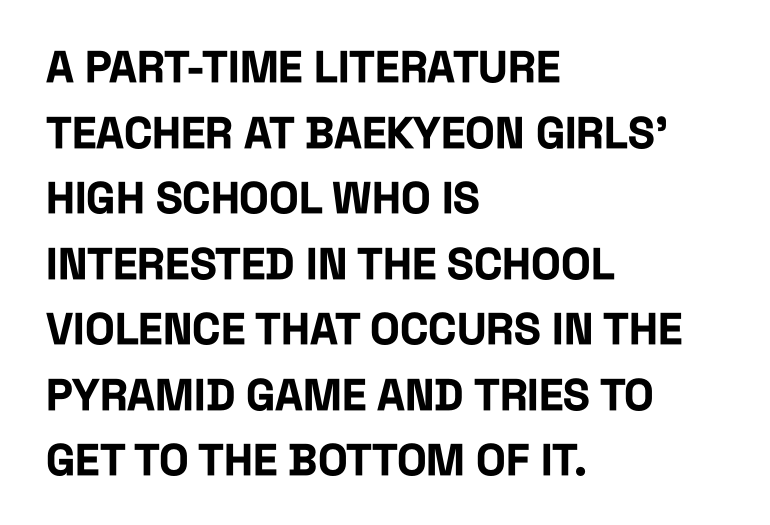
Whoever set this chose a conventional vertical rhythm. Here the designer chose a conventional face with non-uniform glyph widths. Nobody touched the tracking dial on this one. Notice how thick the strokes are: this is what a full bold looks like.
